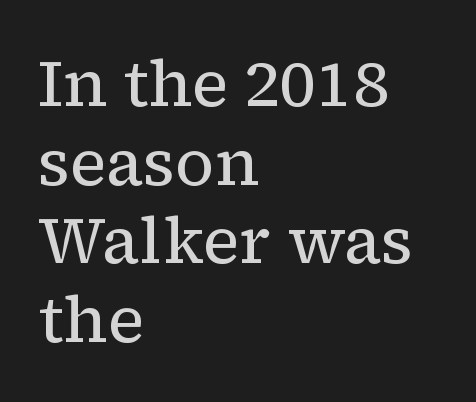
The typeface chosen for these lines features serifs. This is roman type, the default non-slanted kind. Each stroke keeps to a modest, everyday thickness or less. Descenders hang freely into open space. The letterforms sit shoulder to shoulder at normal distance.
